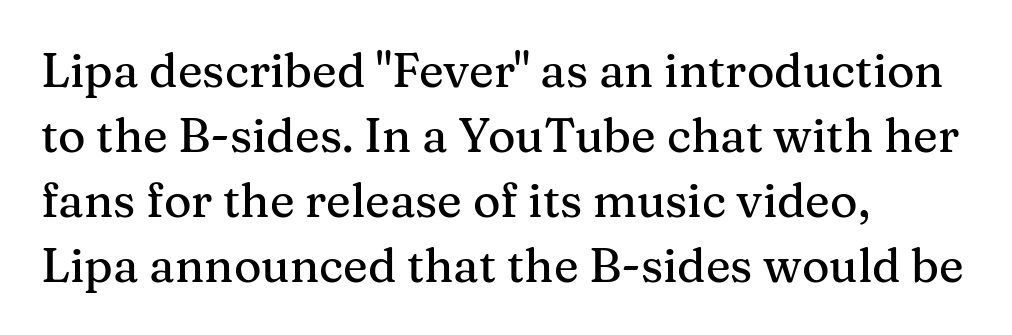
The image shows 47 px serif type, upright; set left-aligned, normal line spacing (1.38x), normal letter spacing, not underlined; medium stroke contrast and a medium x-height.
